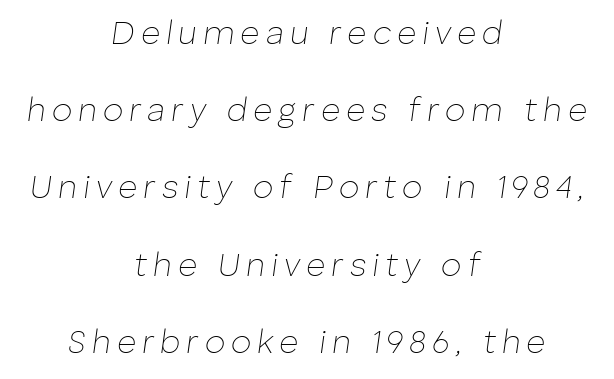
Q: Is the text bold? A: No.
Q: Is the text italic (slanted)? A: Yes, it leans right by about 8 degrees.
Q: Is the text underlined? A: No.
Q: How is the paragraph aligned? A: Centered.
Q: Is the spacing between lines tight, normal or loose? A: Loose.
Q: Width (condensed, normal, or wide)? A: Normal.
Q: Stroke contrast? A: Low.
Q: x-height? A: Medium.
Q: Monospaced? A: No.
